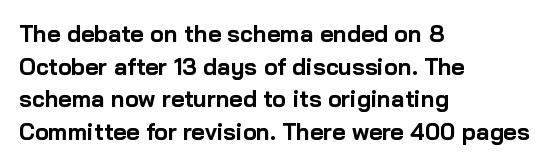
The image shows 23 px bold type, upright; set left-aligned, normal line spacing (1.42x), normal letter spacing, not underlined.
